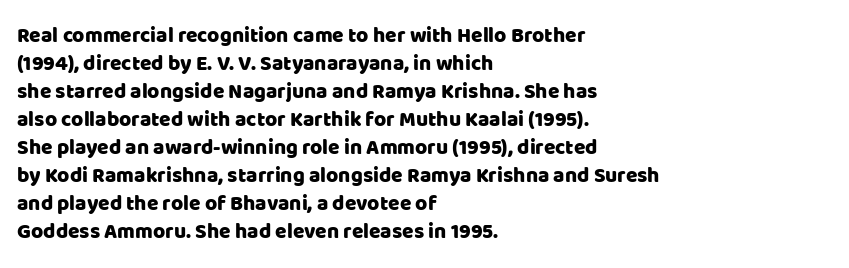
If you measured baseline to baseline, you'd find a middling distance. Descenders are the only things crossing below the line. The lines in this sample share a left origin and differ only in where they stop. Letter spacing: default. Quick note: not italic, upright.
